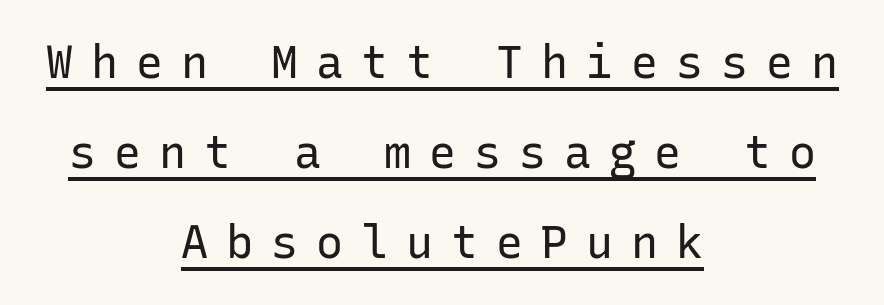
The image shows 45 px regular-weight sans-serif type, upright, monospaced; set centered, loose line spacing (2.0x), unusually wide letter spacing (+0.4 em), underlined; low stroke contrast and a medium x-height.
